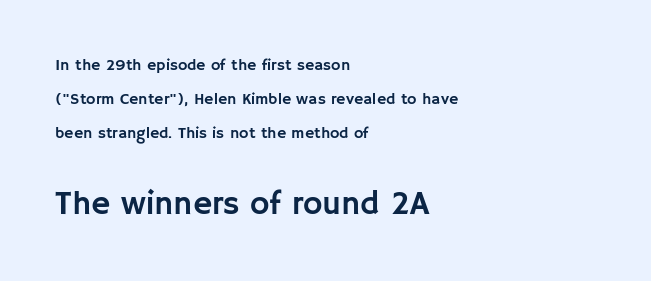
{"serif": "no", "italic": "no", "width": "normal", "stroke_contrast": "low", "x_height": "large", "monospaced": "no", "underline": "no", "align": "left", "line_spacing": "loose", "line_spacing_ratio": 2.13, "letter_spacing": "normal", "letter_spacing_em": 0.0, "larger_block": "second", "size_ratio": 2.06, "glyph_px": 33}
